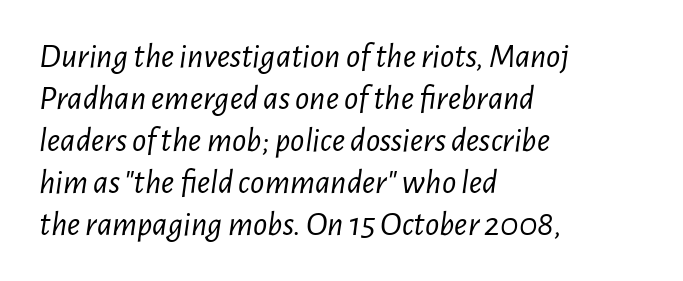
Q: Is the text bold? A: No.
Q: Is the text italic (slanted)? A: Yes, it leans right by about 7 degrees.
Q: Is the text underlined? A: No.
Q: How is the paragraph aligned? A: Left-aligned.
Q: Is the spacing between letters normal or unusually wide? A: Normal.
Q: Width (condensed, normal, or wide)? A: Condensed.
Q: Stroke contrast? A: Low.
Q: x-height? A: Medium.
Q: Monospaced? A: No.
